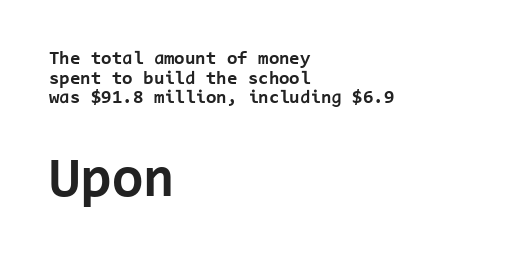
Tightly led — the rows are bunched. Does the lettering tilt? It doesn't — this is upright. Plain, unruled lines of type. How heavy is the stroke? Heavy — this is a bold.
